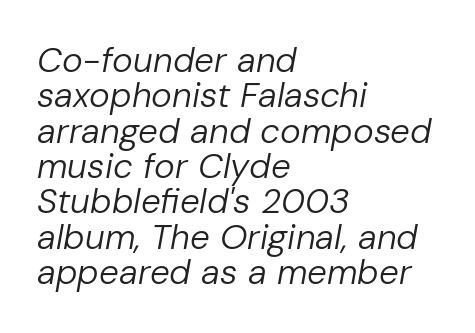
{"italic": "yes", "lean": "right", "slant_degrees": 10, "bold": "no", "weight": "regular", "width": "normal", "stroke_contrast": "low", "x_height": "medium", "monospaced": "no", "underline": "no", "align": "left", "line_spacing": "tight", "line_spacing_ratio": 1.01, "letter_spacing": "normal", "letter_spacing_em": 0.0, "glyph_px": 35}
